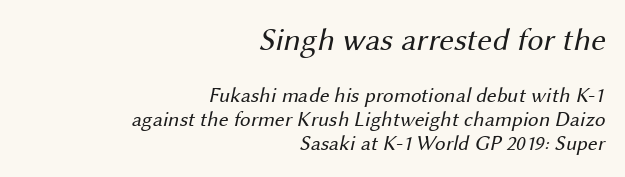
{"serif": "no", "bold": "no", "weight": "regular", "width": "normal", "stroke_contrast": "medium", "x_height": "medium", "monospaced": "no", "underline": "no", "align": "right", "line_spacing": "tight", "line_spacing_ratio": 1.14, "letter_spacing": "normal", "letter_spacing_em": 0.0, "larger_block": "first", "size_ratio": 1.52, "glyph_px": 32}
